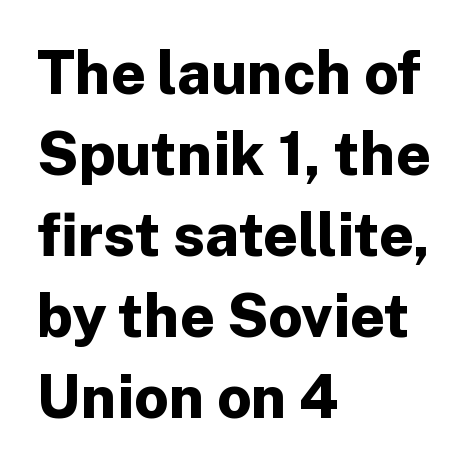
The image shows 60 px bold sans-serif type, upright; set left-aligned, normal line spacing (1.35x), normal letter spacing, not underlined; low stroke contrast and a medium x-height.
